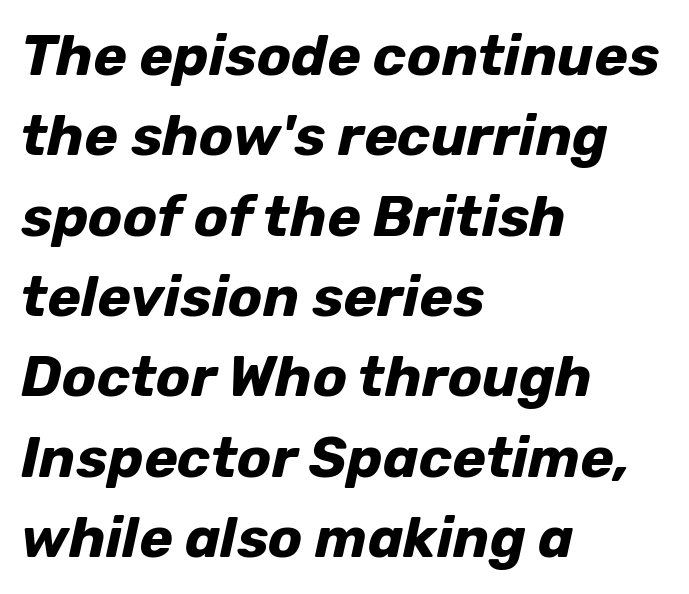
Q: Is the text bold? A: Yes.
Q: Is the text italic (slanted)? A: Yes, it leans right by about 12 degrees.
Q: Is the text underlined? A: No.
Q: How is the paragraph aligned? A: Left-aligned.
Q: Is the spacing between letters normal or unusually wide? A: Normal.
Q: Is the spacing between lines tight, normal or loose? A: Normal.
Q: Width (condensed, normal, or wide)? A: Normal.
Q: Stroke contrast? A: Low.
Q: x-height? A: Medium.
Q: Monospaced? A: No.
